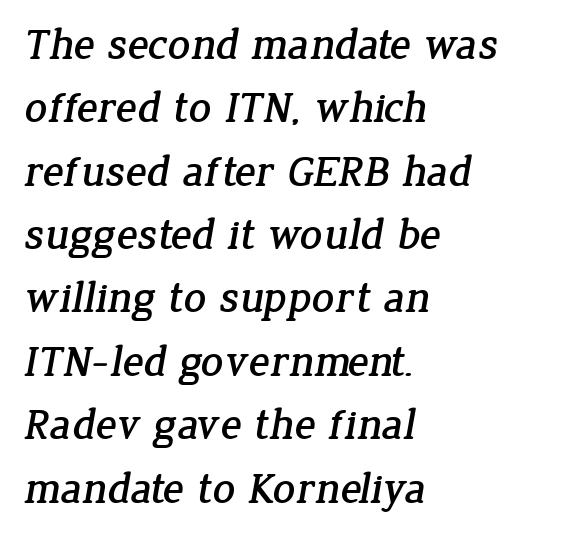
Line starts are locked; line ends wander. Caption: standard tracking, unaltered. These lines are composed in type with serifs. Any mark beneath the type? The region is blank. These lines are rendered in a variable-pitch font. One glance says typical: line gaps are just what's usual.
